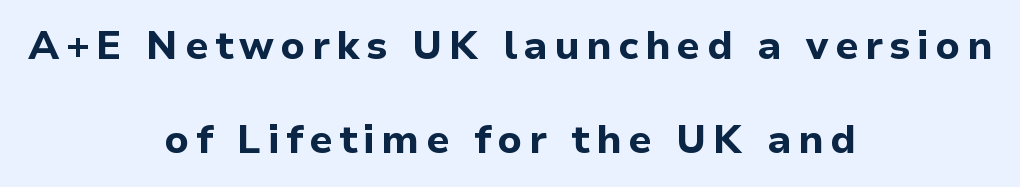
The image shows 40 px bold sans-serif type, upright; set centered, loose line spacing (2.36x), not underlined; low stroke contrast and a medium x-height.
